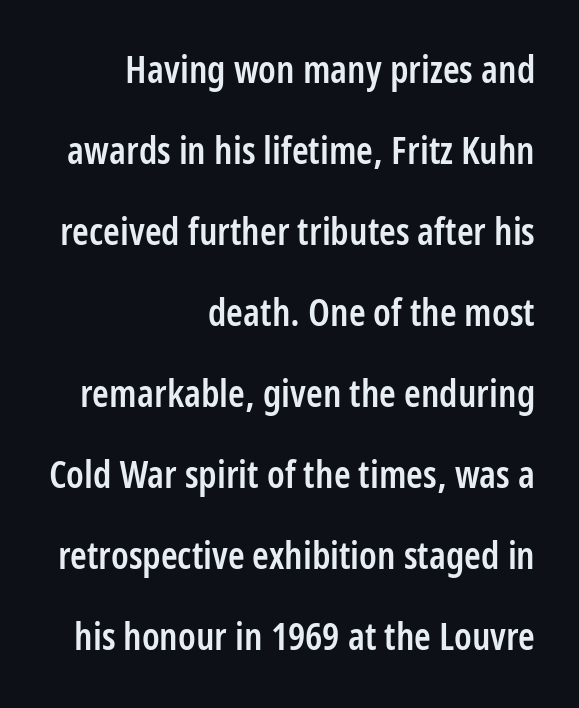
The image shows 38 px semibold, condensed sans-serif type, upright; set right-aligned, loose line spacing (2.13x), normal letter spacing, not underlined; low stroke contrast and a medium x-height.
